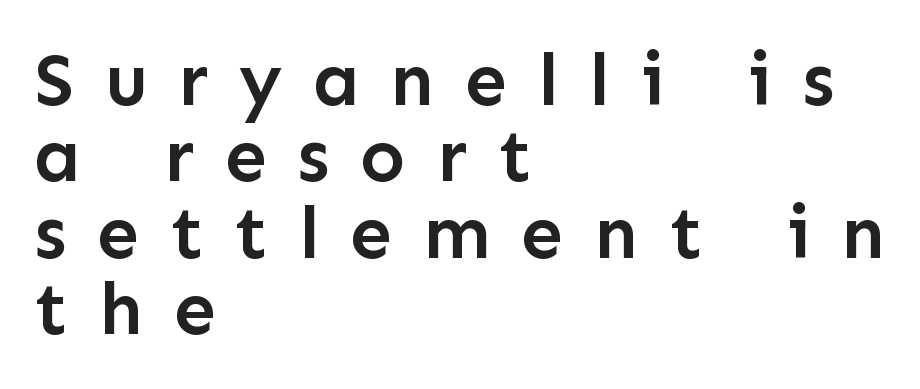
{"serif": "no", "italic": "no", "bold": "semi", "weight": "semibold", "width": "normal", "stroke_contrast": "low", "x_height": "medium", "monospaced": "no", "underline": "no", "align": "left", "line_spacing": "tight", "line_spacing_ratio": 1.02, "letter_spacing": "wide", "letter_spacing_em": 0.41, "glyph_px": 75}
